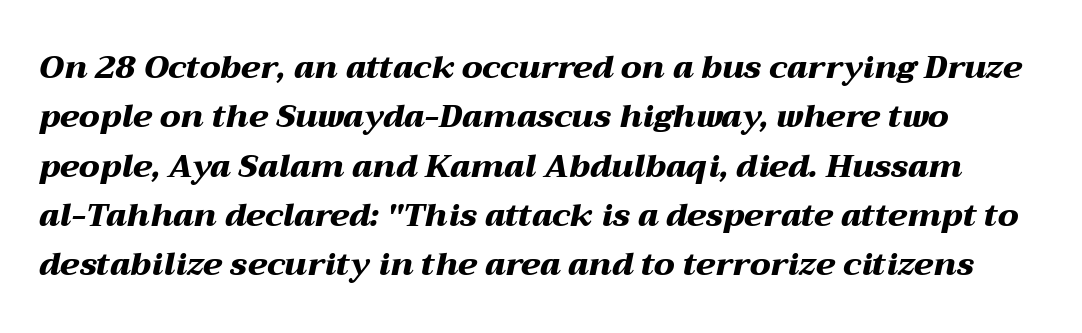
The image shows 32 px heavy, wide type, italic (leaning right); set normal line spacing (1.54x), normal letter spacing, not underlined; medium stroke contrast and a medium x-height.
